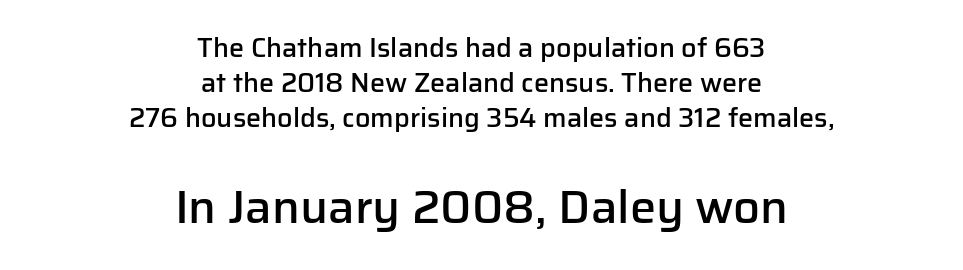
Q: Is the text bold? A: Semi-bold.
Q: Is the text italic (slanted)? A: No, it is upright.
Q: Is the typeface a serif or a sans-serif typeface? A: Sans-serif.
Q: Is the text underlined? A: No.
Q: How is the paragraph aligned? A: Centered.
Q: Is the spacing between letters normal or unusually wide? A: Normal.
Q: Is the spacing between lines tight, normal or loose? A: Normal.
Q: Which block of text is set in a larger size, the first (top) or the second (bottom)? A: The second (bottom) one.
Q: Width (condensed, normal, or wide)? A: Normal.
Q: Stroke contrast? A: Low.
Q: x-height? A: Medium.
Q: Monospaced? A: No.
